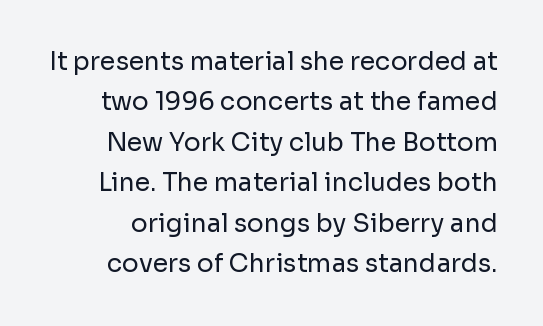
The area under the type is left untouched. The typography opts for an upright posture over an oblique one. You could call the tracking neutral — neither tight nor loose. The letters look calm and open, with moderate or lighter stems. Each new line begins a customary step beneath the previous one.
